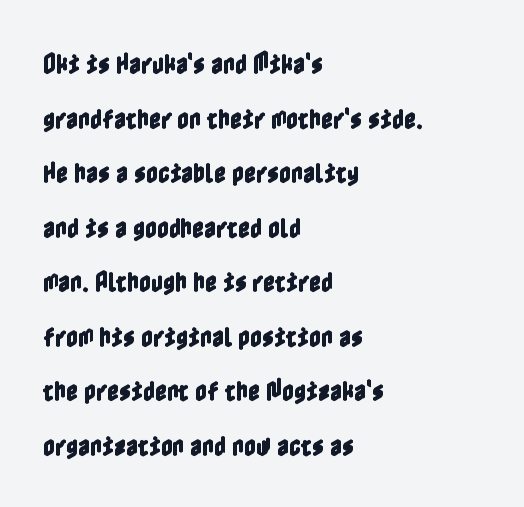
Q: Is the text italic (slanted)? A: No, it is upright.
Q: Is the text underlined? A: No.
Q: How is the paragraph aligned? A: Left-aligned.
Q: Is the spacing between letters normal or unusually wide? A: Normal.
Q: Is the spacing between lines tight, normal or loose? A: Loose.
